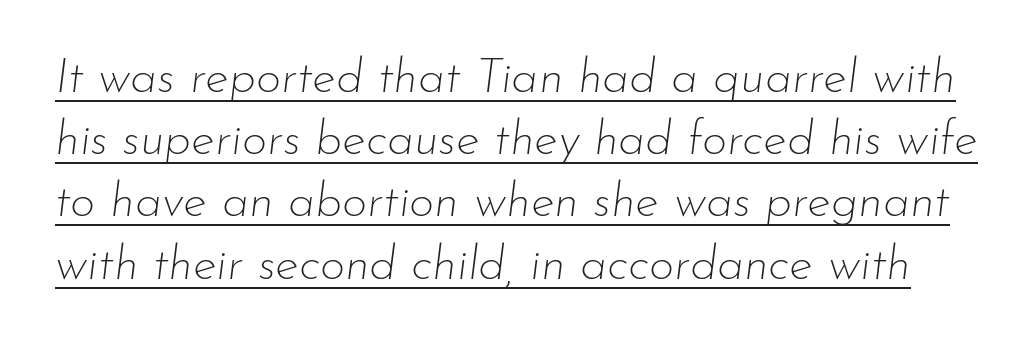
The image shows 49 px thin type, italic (leaning right); set normal line spacing (1.27x), normal letter spacing, underlined; low stroke contrast and a small x-height.
